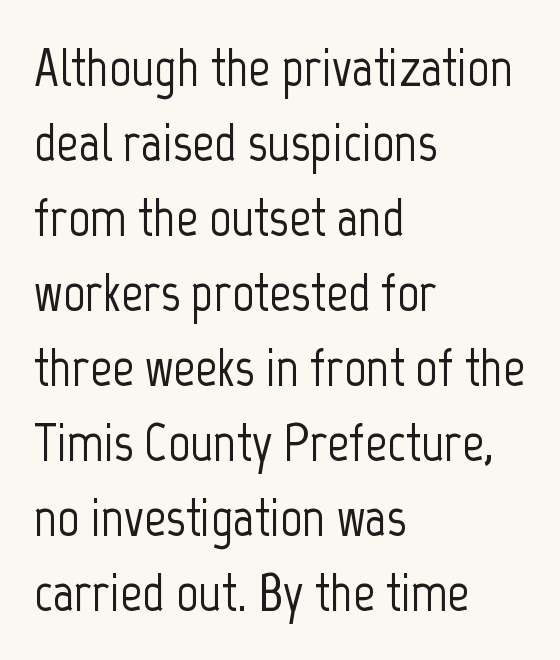
Q: Is the text italic (slanted)? A: No, it is upright.
Q: Is the typeface a serif or a sans-serif typeface? A: Sans-serif.
Q: Is the text underlined? A: No.
Q: How is the paragraph aligned? A: Left-aligned.
Q: Is the spacing between letters normal or unusually wide? A: Normal.
Q: Is the spacing between lines tight, normal or loose? A: Normal.
Q: Width (condensed, normal, or wide)? A: Condensed.
Q: Stroke contrast? A: Low.
Q: x-height? A: Medium.
Q: Monospaced? A: No.
